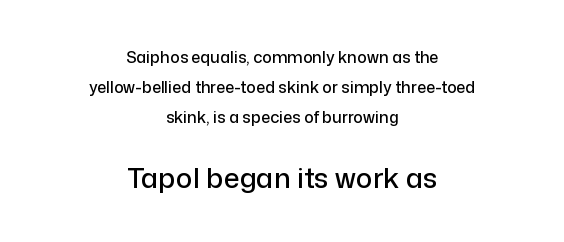
The image shows 28 px sans-serif type, upright; set centered, line spacing 1.86x, normal letter spacing, not underlined; the second (bottom) block is 1.75x larger; low stroke contrast and a medium x-height.
